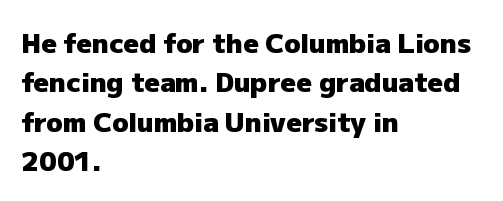
The line texture is even and compact thanks to regular tracking. Notice how the passage keeps a crisp vertical edge on the left only. Rendered with straight, roman letterforms. A bare baseline throughout the passage. One glance says typical: line gaps are just what's usual.
